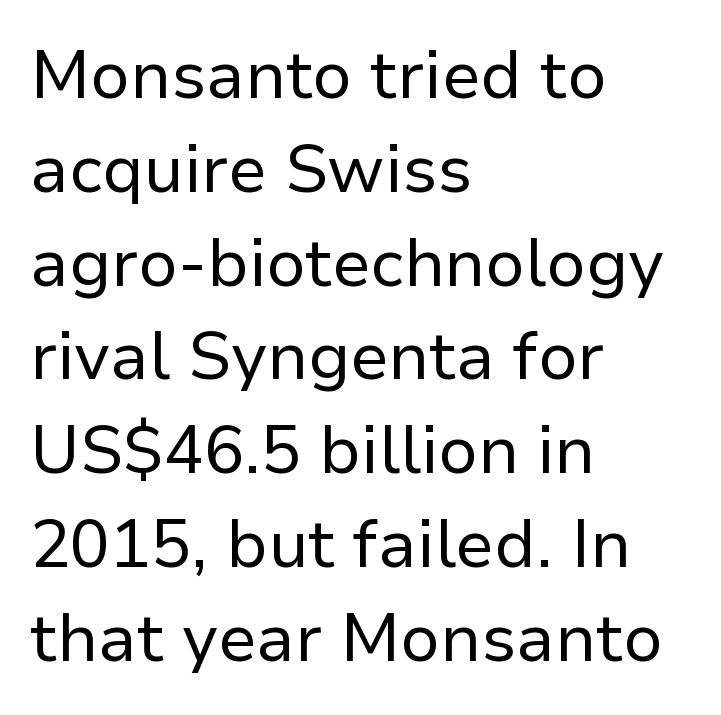
Q: Is the text bold? A: No.
Q: Is the text italic (slanted)? A: No, it is upright.
Q: Is the typeface a serif or a sans-serif typeface? A: Sans-serif.
Q: Is the text underlined? A: No.
Q: How is the paragraph aligned? A: Left-aligned.
Q: Is the spacing between letters normal or unusually wide? A: Normal.
Q: Is the spacing between lines tight, normal or loose? A: Normal.
Q: Width (condensed, normal, or wide)? A: Normal.
Q: Stroke contrast? A: Low.
Q: x-height? A: Medium.
Q: Monospaced? A: No.
